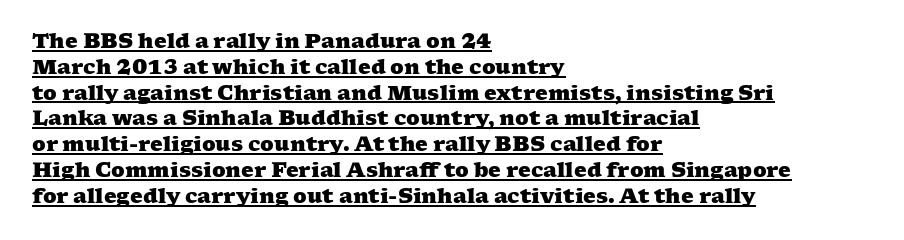
{"bold": "yes", "underline": "yes", "align": "left", "line_spacing": "normal", "line_spacing_ratio": 1.29, "letter_spacing": "normal", "letter_spacing_em": 0.0, "glyph_px": 20}
